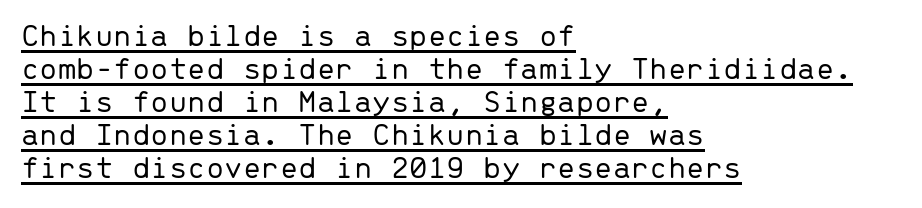
{"serif": "no", "italic": "no", "bold": "no", "weight": "light", "width": "normal", "stroke_contrast": "low", "x_height": "medium", "monospaced": "yes", "underline": "yes", "align": "left", "line_spacing": "tight", "line_spacing_ratio": 1.0, "letter_spacing": "normal", "letter_spacing_em": 0.0, "glyph_px": 33}
